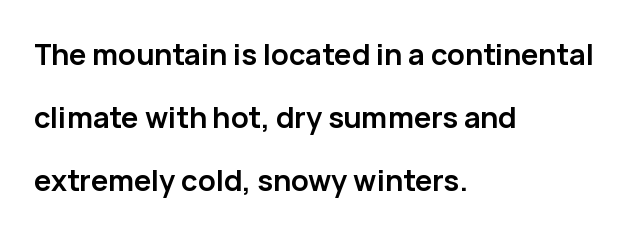
{"serif": "no", "italic": "no", "bold": "yes", "weight": "semibold", "width": "normal", "stroke_contrast": "low", "x_height": "medium", "monospaced": "no", "underline": "no", "align": "left", "line_spacing": "loose", "line_spacing_ratio": 2.17, "letter_spacing": "normal", "letter_spacing_em": 0.0, "glyph_px": 29}
